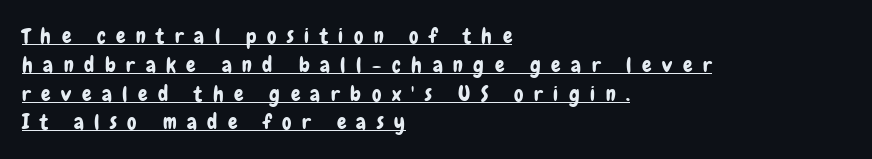
Q: Is the text italic (slanted)? A: No, it is upright.
Q: Is the text underlined? A: Yes.
Q: How is the paragraph aligned? A: Left-aligned.
Q: Is the spacing between letters normal or unusually wide? A: Unusually wide.
Q: Is the spacing between lines tight, normal or loose? A: Normal.
